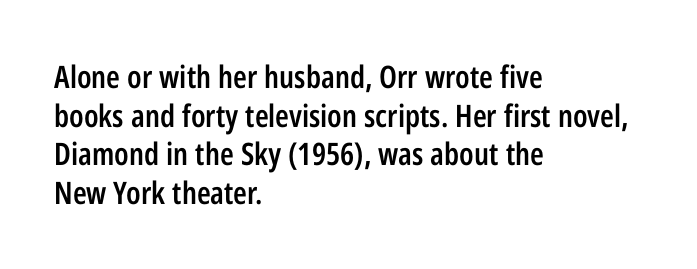
These lines were composed using upright roman letters. The letters are semibold — heavier than regular but short of a full bold. Students, observe: this is what conventionally led text looks like. A classic flush-left, rag-right setting is used for this passage.
